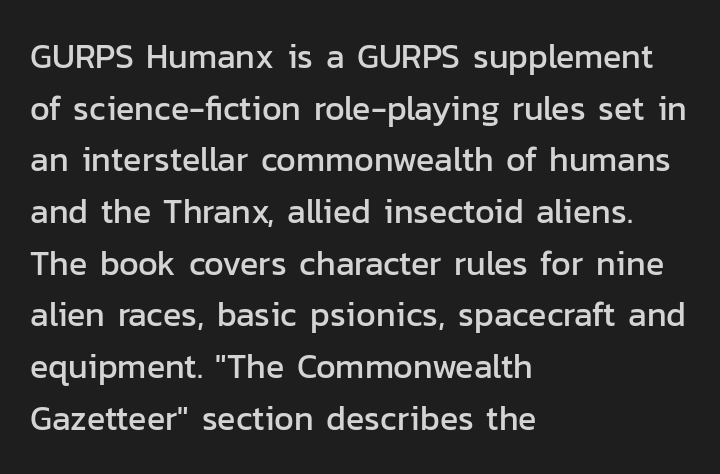
The image shows 34 px sans-serif type, upright; set left-aligned, normal line spacing (1.52x), normal letter spacing, not underlined; low stroke contrast and a medium x-height.
